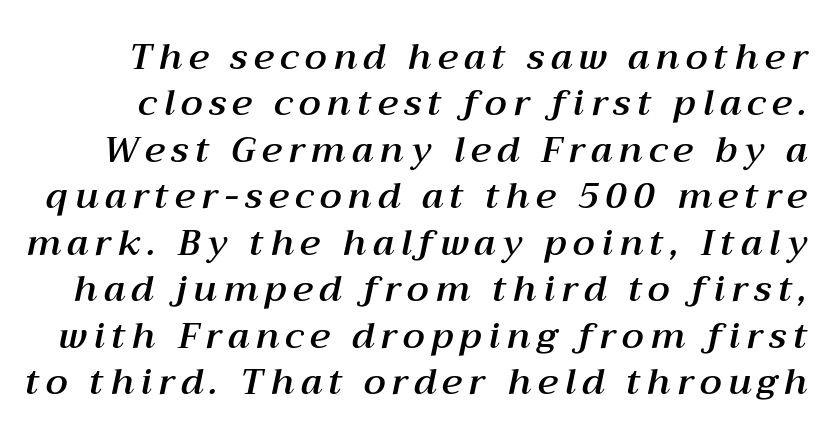
{"italic": "yes", "lean": "right", "slant_degrees": 12, "width": "normal", "stroke_contrast": "medium", "x_height": "medium", "monospaced": "no", "underline": "no", "line_spacing": "normal", "line_spacing_ratio": 1.29, "glyph_px": 36}
